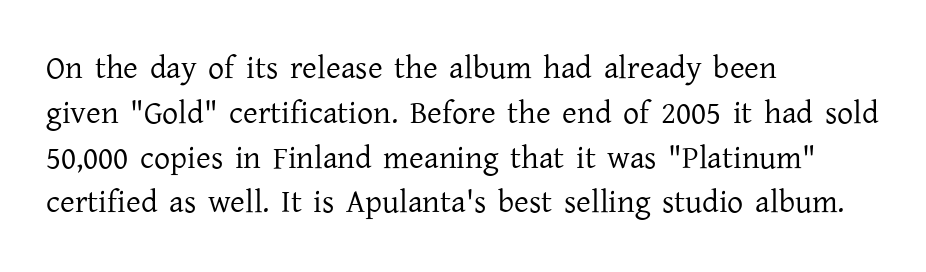
{"serif": "yes", "italic": "no", "bold": "no", "weight": "regular", "width": "normal", "stroke_contrast": "low", "x_height": "medium", "monospaced": "no", "underline": "no", "align": "left", "line_spacing": "normal", "line_spacing_ratio": 1.4, "letter_spacing": "normal", "letter_spacing_em": 0.0, "glyph_px": 32}
